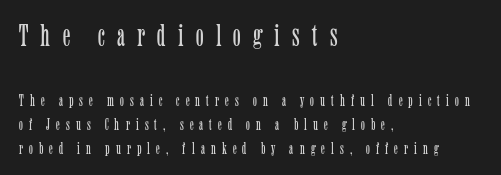
Q: Is the text bold? A: No.
Q: Is the text italic (slanted)? A: No, it is upright.
Q: Is the typeface a serif or a sans-serif typeface? A: Serif.
Q: Is the text underlined? A: No.
Q: How is the paragraph aligned? A: Left-aligned.
Q: Is the spacing between letters normal or unusually wide? A: Unusually wide.
Q: Is the spacing between lines tight, normal or loose? A: Normal.
Q: Which block of text is set in a larger size, the first (top) or the second (bottom)? A: The first (top) one.
Q: Width (condensed, normal, or wide)? A: Condensed.
Q: Stroke contrast? A: Low.
Q: x-height? A: Medium.
Q: Monospaced? A: No.
